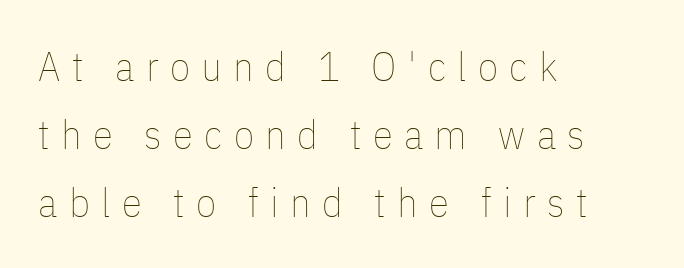
Q: Is the text bold? A: No.
Q: Is the text italic (slanted)? A: No, it is upright.
Q: Is the text underlined? A: No.
Q: How is the paragraph aligned? A: Left-aligned.
Q: Is the spacing between letters normal or unusually wide? A: Unusually wide.
Q: Is the spacing between lines tight, normal or loose? A: Normal.
Q: Width (condensed, normal, or wide)? A: Condensed.
Q: Stroke contrast? A: Low.
Q: x-height? A: Medium.
Q: Monospaced? A: No.
